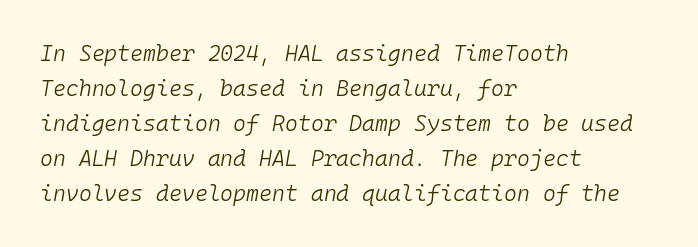
Q: Is the text bold? A: No.
Q: Is the text italic (slanted)? A: Yes, it leans right by about 10 degrees.
Q: Is the text underlined? A: No.
Q: How is the paragraph aligned? A: Left-aligned.
Q: Is the spacing between letters normal or unusually wide? A: Normal.
Q: Is the spacing between lines tight, normal or loose? A: Normal.
